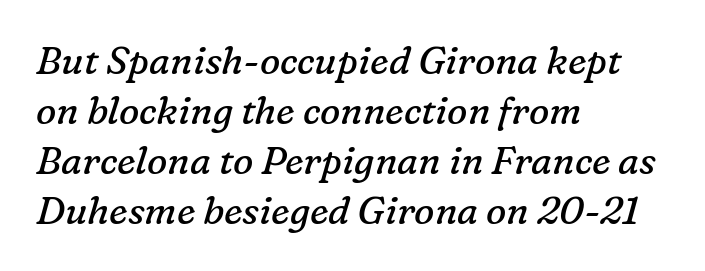
Q: Is the text bold? A: No.
Q: Is the text italic (slanted)? A: Yes, it leans right by about 16 degrees.
Q: Is the typeface a serif or a sans-serif typeface? A: Serif.
Q: Is the text underlined? A: No.
Q: How is the paragraph aligned? A: Left-aligned.
Q: Is the spacing between letters normal or unusually wide? A: Normal.
Q: Is the spacing between lines tight, normal or loose? A: Normal.
Q: Width (condensed, normal, or wide)? A: Normal.
Q: Stroke contrast? A: Low.
Q: x-height? A: Medium.
Q: Monospaced? A: No.
